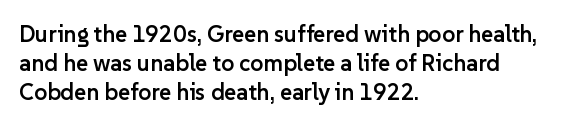
The image shows 23 px text type, upright; set left-aligned, normal line spacing (1.27x), normal letter spacing, not underlined.
